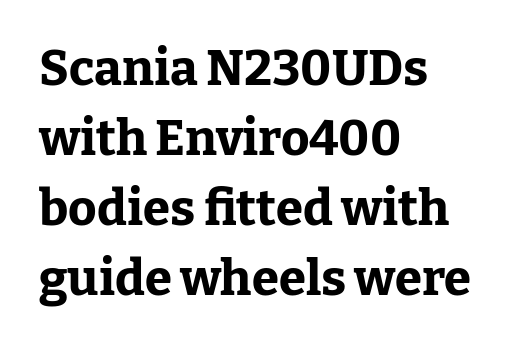
Q: Is the text bold? A: Yes.
Q: Is the text italic (slanted)? A: No, it is upright.
Q: Is the typeface a serif or a sans-serif typeface? A: Serif.
Q: Is the text underlined? A: No.
Q: How is the paragraph aligned? A: Left-aligned.
Q: Is the spacing between letters normal or unusually wide? A: Normal.
Q: Is the spacing between lines tight, normal or loose? A: Normal.
Q: Width (condensed, normal, or wide)? A: Normal.
Q: Stroke contrast? A: Low.
Q: x-height? A: Medium.
Q: Monospaced? A: No.
